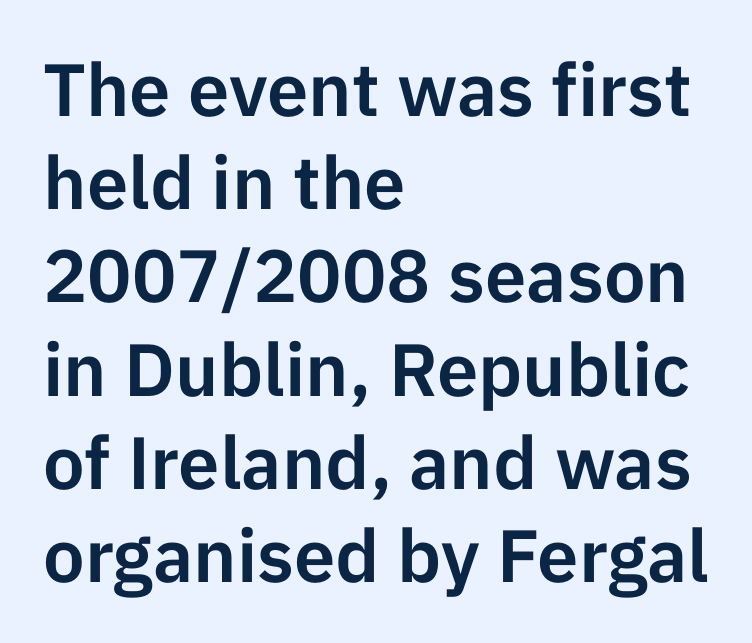
{"serif": "no", "italic": "no", "width": "normal", "stroke_contrast": "low", "x_height": "medium", "monospaced": "no", "underline": "no", "align": "left", "line_spacing": "normal", "line_spacing_ratio": 1.26, "letter_spacing": "normal", "letter_spacing_em": 0.0, "glyph_px": 74}
